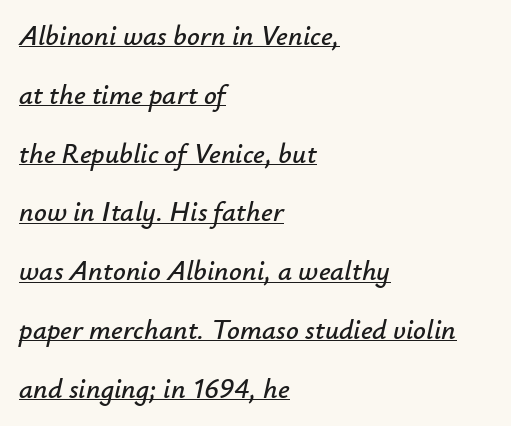
Q: Is the text italic (slanted)? A: Yes, it leans right by about 12 degrees.
Q: Is the text underlined? A: Yes.
Q: How is the paragraph aligned? A: Left-aligned.
Q: Is the spacing between letters normal or unusually wide? A: Normal.
Q: Is the spacing between lines tight, normal or loose? A: Loose.
Q: Width (condensed, normal, or wide)? A: Normal.
Q: Stroke contrast? A: Low.
Q: x-height? A: Small.
Q: Monospaced? A: No.
